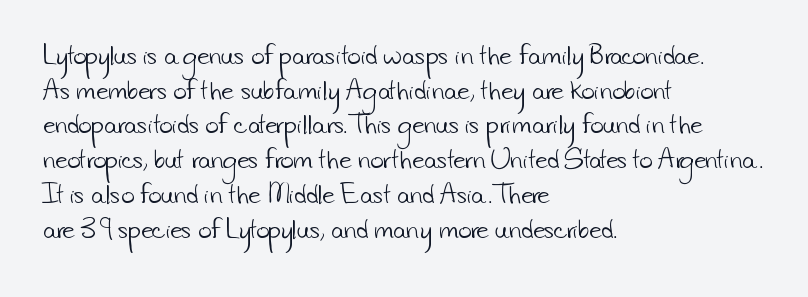
Q: Is the text bold? A: No.
Q: Is the text underlined? A: No.
Q: How is the paragraph aligned? A: Left-aligned.
Q: Is the spacing between letters normal or unusually wide? A: Normal.
Q: Is the spacing between lines tight, normal or loose? A: Normal.
